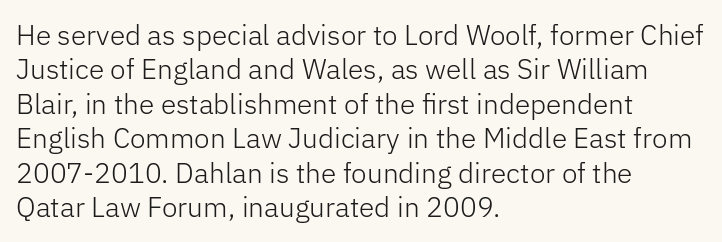
{"serif": "no", "italic": "no", "bold": "no", "weight": "light", "width": "normal", "stroke_contrast": "low", "x_height": "medium", "monospaced": "no", "underline": "no", "align": "left", "line_spacing_ratio": 1.23, "letter_spacing": "normal", "letter_spacing_em": 0.0, "glyph_px": 28}
